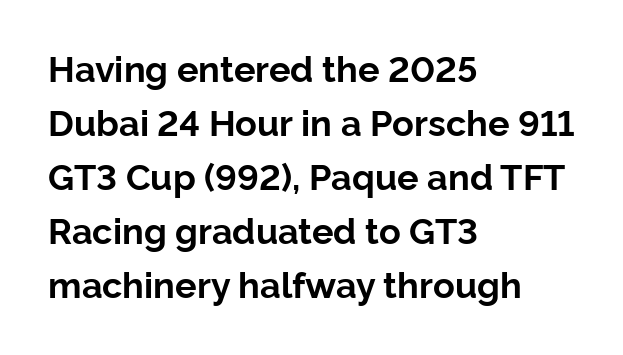
Each row of text sits above clean, open space. Left-aligned paragraph, ragged on the right. Here the glyphs are tracked normally, forming tight word shapes. Summary of vertical rhythm: regular, with standard interline spacing.
